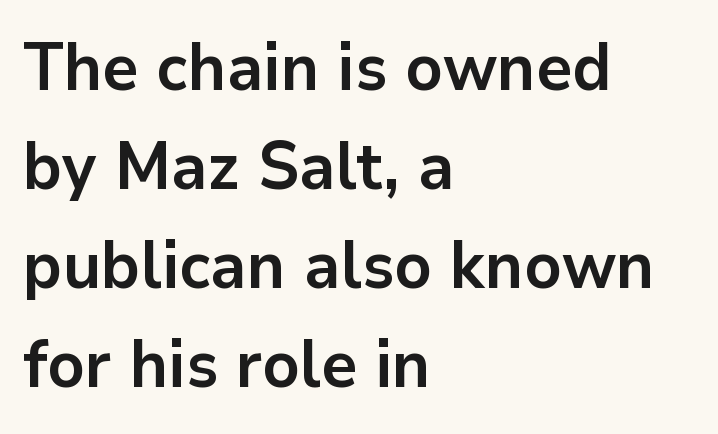
Q: Is the text bold? A: Yes.
Q: Is the text italic (slanted)? A: No, it is upright.
Q: Is the typeface a serif or a sans-serif typeface? A: Sans-serif.
Q: Is the text underlined? A: No.
Q: How is the paragraph aligned? A: Left-aligned.
Q: Is the spacing between letters normal or unusually wide? A: Normal.
Q: Is the spacing between lines tight, normal or loose? A: Normal.
Q: Width (condensed, normal, or wide)? A: Normal.
Q: Stroke contrast? A: Low.
Q: x-height? A: Medium.
Q: Monospaced? A: No.
